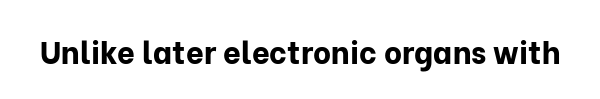
{"serif": "no", "italic": "no", "bold": "yes", "weight": "bold", "width": "normal", "stroke_contrast": "low", "x_height": "medium", "monospaced": "no", "underline": "no", "letter_spacing": "normal", "letter_spacing_em": 0.0, "glyph_px": 31}
